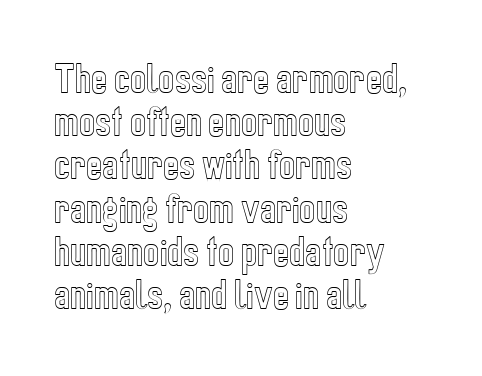
This sample keeps an unexceptional amount of space between lines. Note the varied advance widths — an 'i' is clearly narrower than an 'm'. Compared with typical body copy, the letter spacing here is the same. The lines in this sample share a left origin and differ only in where they stop.
